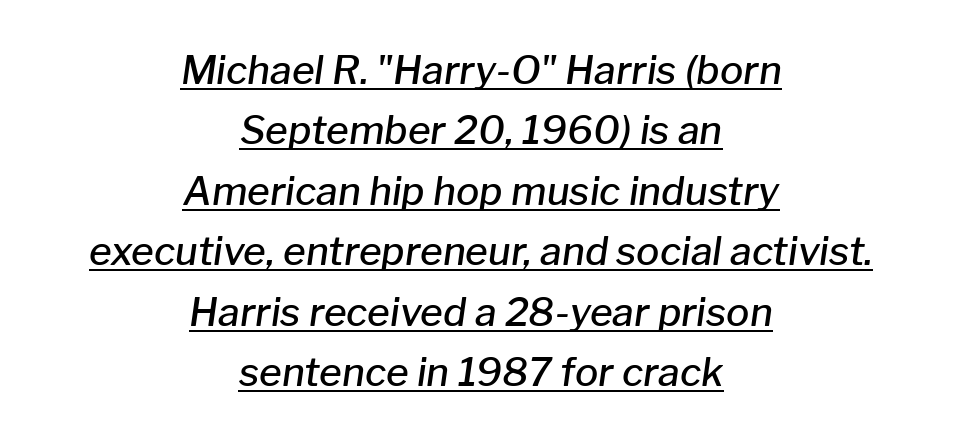
Q: Is the text bold? A: Semi-bold.
Q: Is the text italic (slanted)? A: Yes, it leans right by about 8 degrees.
Q: Is the text underlined? A: Yes.
Q: How is the paragraph aligned? A: Centered.
Q: Is the spacing between letters normal or unusually wide? A: Normal.
Q: Is the spacing between lines tight, normal or loose? A: Normal.
Q: Width (condensed, normal, or wide)? A: Normal.
Q: Stroke contrast? A: Low.
Q: x-height? A: Medium.
Q: Monospaced? A: No.
